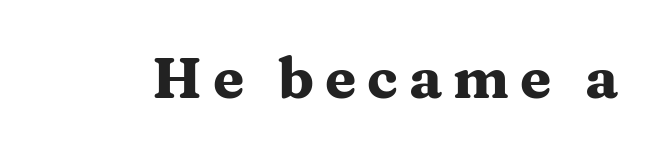
{"serif": "yes", "italic": "no", "bold": "yes", "weight": "heavy", "width": "wide", "stroke_contrast": "medium", "x_height": "medium", "monospaced": "no", "underline": "no", "glyph_px": 57}
